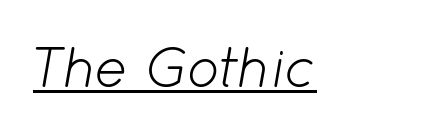
Q: Is the text bold? A: No.
Q: Is the text italic (slanted)? A: Yes, it leans right by about 12 degrees.
Q: Is the text underlined? A: Yes.
Q: Is the spacing between letters normal or unusually wide? A: Normal.
Q: Width (condensed, normal, or wide)? A: Normal.
Q: Stroke contrast? A: Low.
Q: x-height? A: Medium.
Q: Monospaced? A: No.
